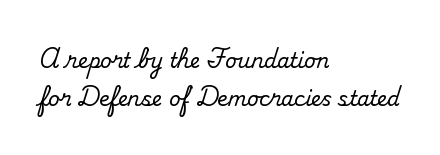
The image shows 20 px text type; set left-aligned, line spacing 1.88x, normal letter spacing, not underlined.
